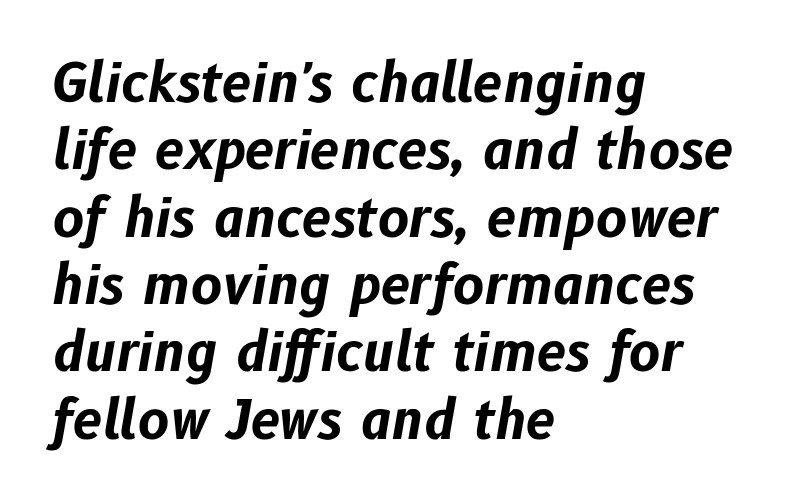
Q: Is the text bold? A: Yes.
Q: Is the text italic (slanted)? A: Yes, it leans right by about 10 degrees.
Q: Is the text underlined? A: No.
Q: How is the paragraph aligned? A: Left-aligned.
Q: Is the spacing between letters normal or unusually wide? A: Normal.
Q: Is the spacing between lines tight, normal or loose? A: Normal.
Q: Width (condensed, normal, or wide)? A: Normal.
Q: Stroke contrast? A: Low.
Q: x-height? A: Medium.
Q: Monospaced? A: No.
